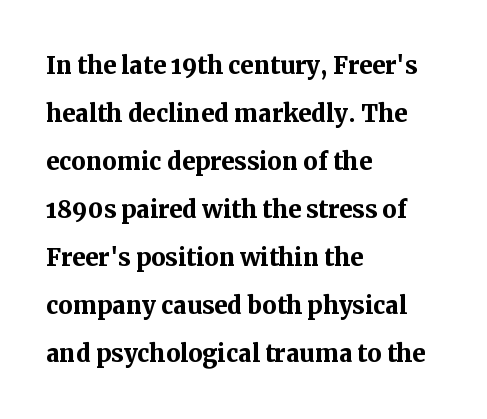
The image shows 32 px semibold serif type, upright; set left-aligned, normal line spacing (1.5x), normal letter spacing, not underlined; medium stroke contrast and a medium x-height.
